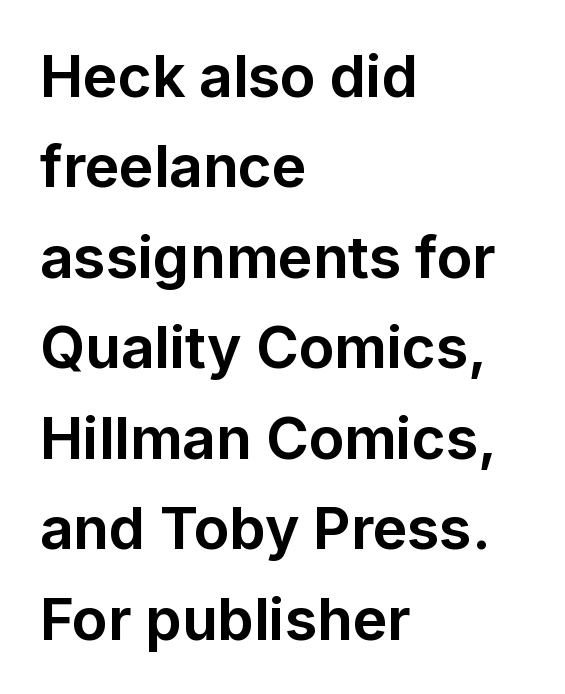
Q: Is the text bold? A: Yes.
Q: Is the text italic (slanted)? A: No, it is upright.
Q: Is the typeface a serif or a sans-serif typeface? A: Sans-serif.
Q: Is the text underlined? A: No.
Q: How is the paragraph aligned? A: Left-aligned.
Q: Is the spacing between letters normal or unusually wide? A: Normal.
Q: Is the spacing between lines tight, normal or loose? A: Normal.
Q: Width (condensed, normal, or wide)? A: Normal.
Q: Stroke contrast? A: Low.
Q: x-height? A: Medium.
Q: Monospaced? A: No.
